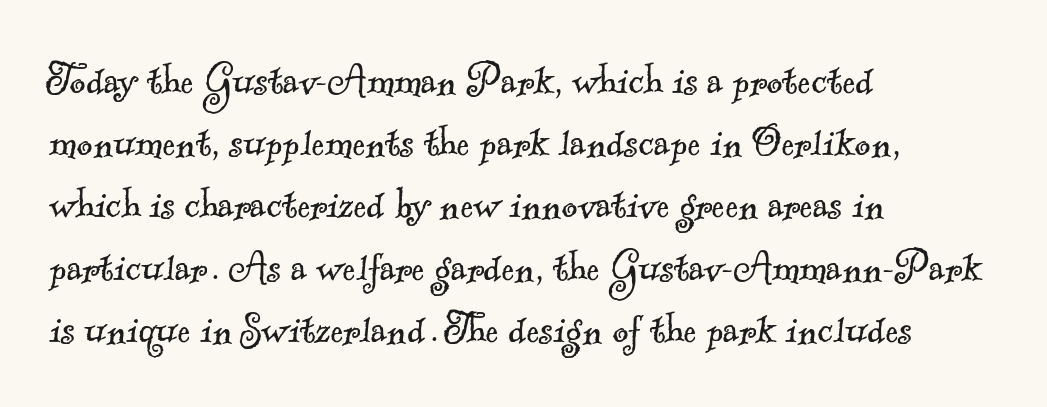
The glyphs in this specimen are seriffed. The passage shown is typed in a proportional face where columns would drift. Each word holds together tightly as a unit, with standard inter-letter gaps. Stems here are at most as thick as an everyday book face.
